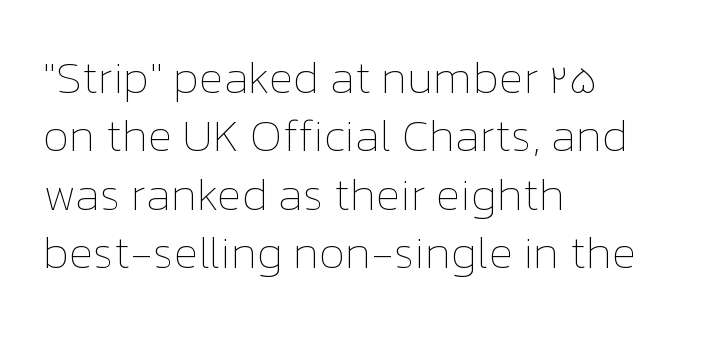
The image shows 45 px thin type, upright; set left-aligned, normal line spacing (1.3x), normal letter spacing, not underlined; low stroke contrast and a medium x-height.
